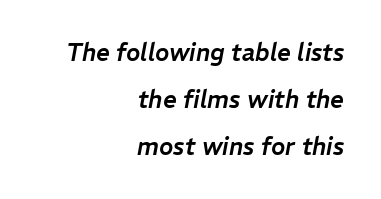
Is the block centered? No — it sits flush against the right margin. Yep, that's italic — everything's leaning. Honestly, there is no underline to notice here at all. Loosely led — the rows are spread out. Between one letter and the next there's only the usual sliver of space.
